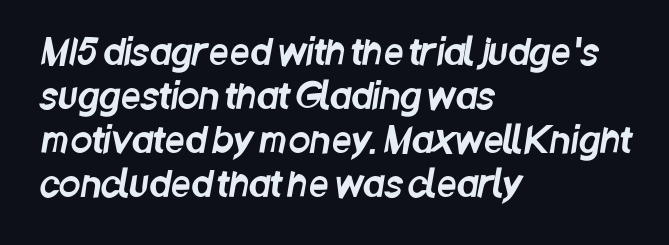
Compared with a centered layout, this one pins lines to the left instead. Character widths vary here, with narrow letters taking less room than wide ones. Unmarked baselines from the first word to the last. Regarding leading, the lines here are spaced in the standard way. This rendering employs a face without finishing strokes, i.e., a sans-serif. There is no visible air inserted between adjacent glyphs.
